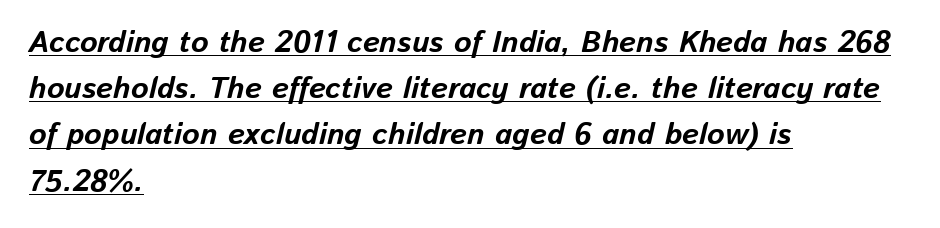
Q: Is the text bold? A: Yes.
Q: Is the text italic (slanted)? A: Yes, it leans right by about 13 degrees.
Q: Is the text underlined? A: Yes.
Q: How is the paragraph aligned? A: Left-aligned.
Q: Is the spacing between letters normal or unusually wide? A: Normal.
Q: Is the spacing between lines tight, normal or loose? A: Normal.
Q: Width (condensed, normal, or wide)? A: Normal.
Q: Stroke contrast? A: Low.
Q: x-height? A: Medium.
Q: Monospaced? A: No.
